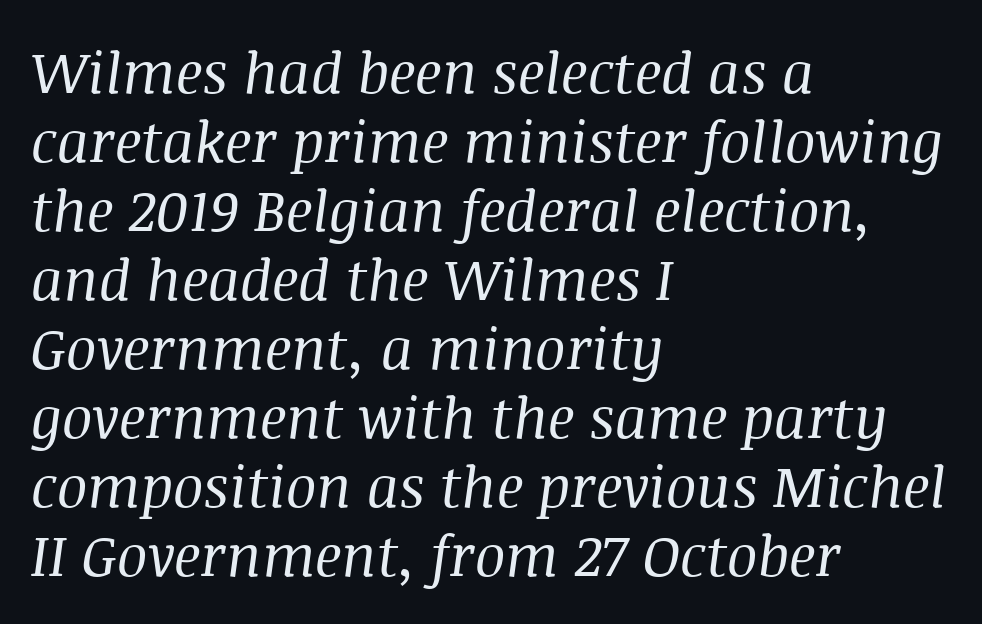
Q: Is the text bold? A: No.
Q: Is the text italic (slanted)? A: Yes, it leans right by about 8 degrees.
Q: Is the typeface a serif or a sans-serif typeface? A: Serif.
Q: Is the text underlined? A: No.
Q: How is the paragraph aligned? A: Left-aligned.
Q: Is the spacing between letters normal or unusually wide? A: Normal.
Q: Width (condensed, normal, or wide)? A: Normal.
Q: Stroke contrast? A: Medium.
Q: x-height? A: Large.
Q: Monospaced? A: No.
